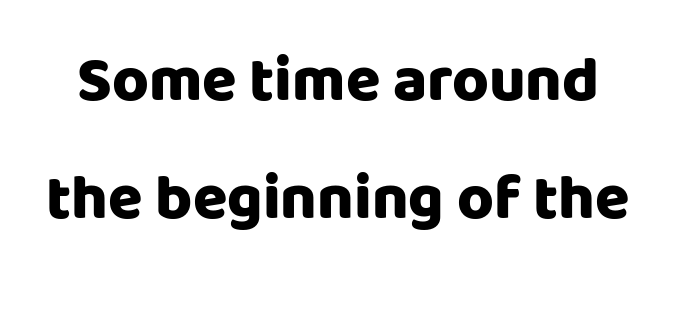
The image shows 63 px heavy sans-serif type, upright; set line spacing 1.88x, normal letter spacing, not underlined; low stroke contrast and a large x-height.
